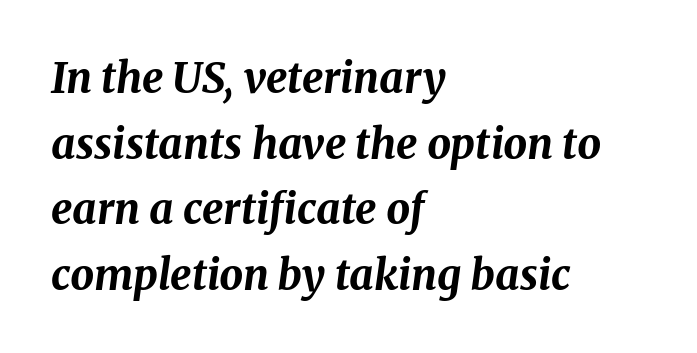
{"italic": "yes", "lean": "right", "slant_degrees": 8, "bold": "yes", "weight": "bold", "width": "normal", "stroke_contrast": "medium", "x_height": "medium", "monospaced": "no", "underline": "no", "align": "left", "line_spacing": "normal", "line_spacing_ratio": 1.56, "letter_spacing": "normal", "letter_spacing_em": 0.0, "glyph_px": 42}
